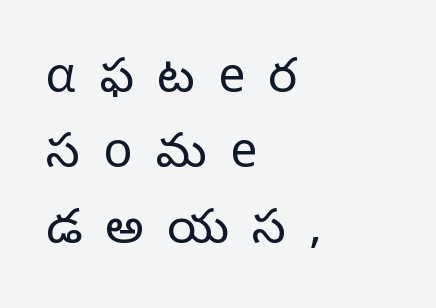
The image shows 48 px light sans-serif type, upright; set left-aligned, normal line spacing (1.57x), unusually wide letter spacing (+0.49 em), not underlined; low stroke contrast and a medium x-height.
